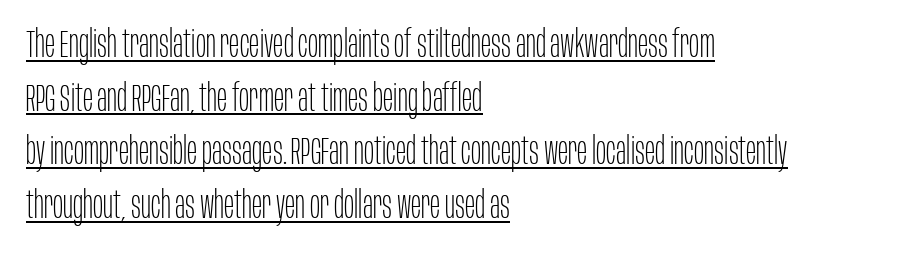
{"serif": "no", "italic": "no", "bold": "no", "weight": "thin", "width": "condensed", "stroke_contrast": "low", "x_height": "large", "monospaced": "no", "underline": "yes", "align": "left", "line_spacing": "normal", "line_spacing_ratio": 1.41, "letter_spacing": "normal", "letter_spacing_em": 0.0, "glyph_px": 38}
